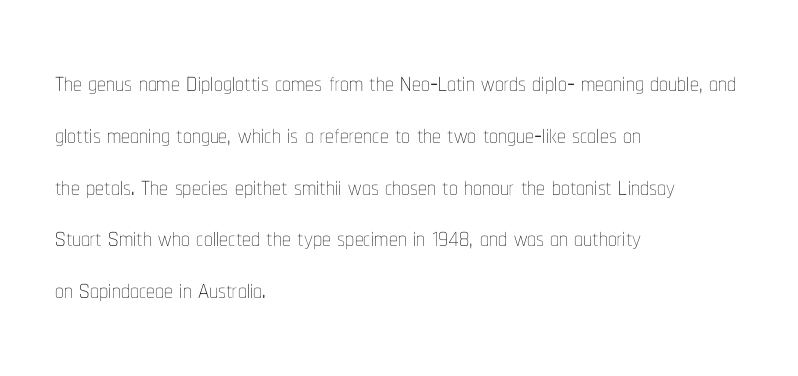
The image shows 35 px thin, condensed type, upright; set left-aligned, normal line spacing (1.48x), normal letter spacing, not underlined; low stroke contrast and a medium x-height.
